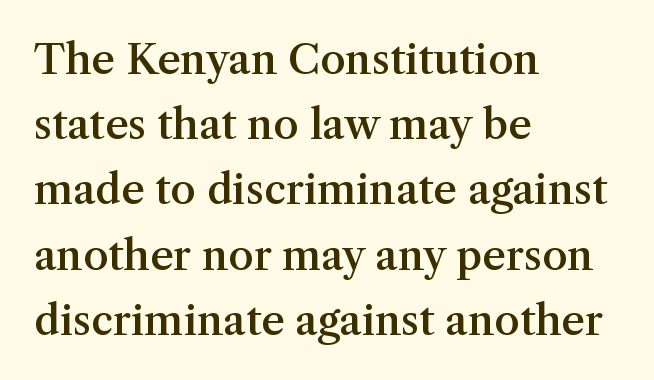
Q: Is the text bold? A: Semi-bold.
Q: Is the text italic (slanted)? A: No, it is upright.
Q: Is the typeface a serif or a sans-serif typeface? A: Serif.
Q: Is the text underlined? A: No.
Q: How is the paragraph aligned? A: Left-aligned.
Q: Is the spacing between letters normal or unusually wide? A: Normal.
Q: Is the spacing between lines tight, normal or loose? A: Normal.
Q: Width (condensed, normal, or wide)? A: Normal.
Q: Stroke contrast? A: Medium.
Q: x-height? A: Medium.
Q: Monospaced? A: No.
